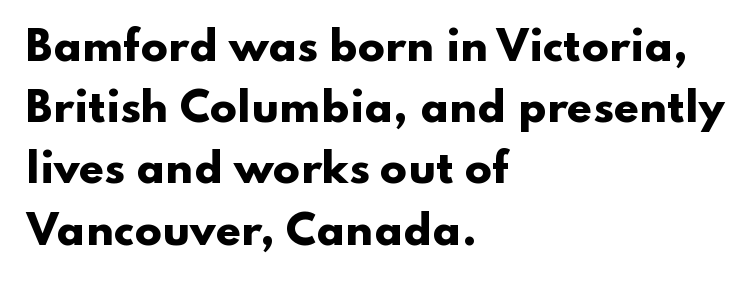
Q: Is the text bold? A: Yes.
Q: Is the text italic (slanted)? A: No, it is upright.
Q: Is the typeface a serif or a sans-serif typeface? A: Sans-serif.
Q: Is the text underlined? A: No.
Q: How is the paragraph aligned? A: Left-aligned.
Q: Is the spacing between letters normal or unusually wide? A: Normal.
Q: Is the spacing between lines tight, normal or loose? A: Normal.
Q: Width (condensed, normal, or wide)? A: Wide.
Q: Stroke contrast? A: Low.
Q: x-height? A: Small.
Q: Monospaced? A: No.
